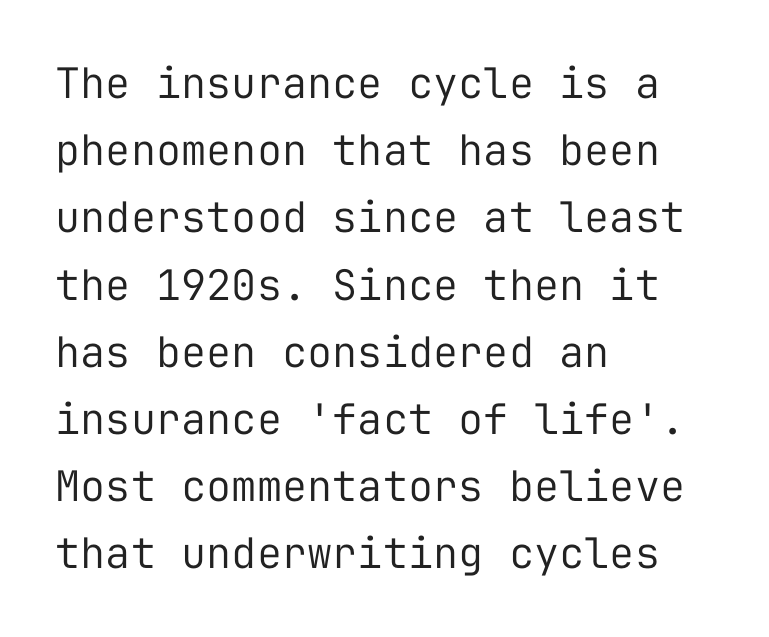
The image shows 42 px regular-weight sans-serif type, upright, monospaced; set left-aligned, normal line spacing (1.6x), normal letter spacing, not underlined; low stroke contrast and a medium x-height.
